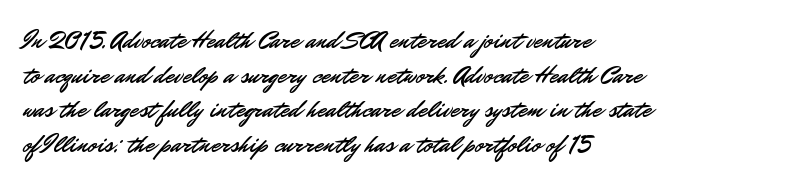
Has an underline been added? It has not. Observe the ordinary spacing: letters are neighbours, not strangers. What's the leading like? Ordinary, nothing unusual. Reading down the block, your eye returns to a fixed left position each line.
